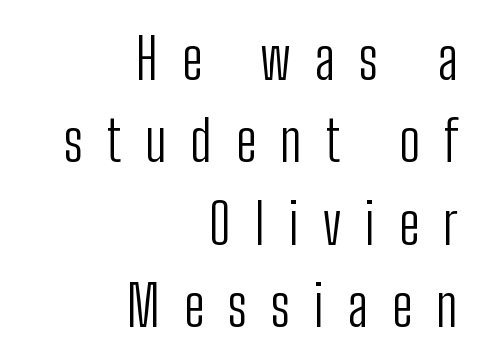
Q: Is the text bold? A: No.
Q: Is the text italic (slanted)? A: No, it is upright.
Q: Is the typeface a serif or a sans-serif typeface? A: Sans-serif.
Q: Is the text underlined? A: No.
Q: How is the paragraph aligned? A: Right-aligned.
Q: Is the spacing between letters normal or unusually wide? A: Unusually wide.
Q: Is the spacing between lines tight, normal or loose? A: Normal.
Q: Width (condensed, normal, or wide)? A: Condensed.
Q: Stroke contrast? A: Low.
Q: x-height? A: Medium.
Q: Monospaced? A: No.
